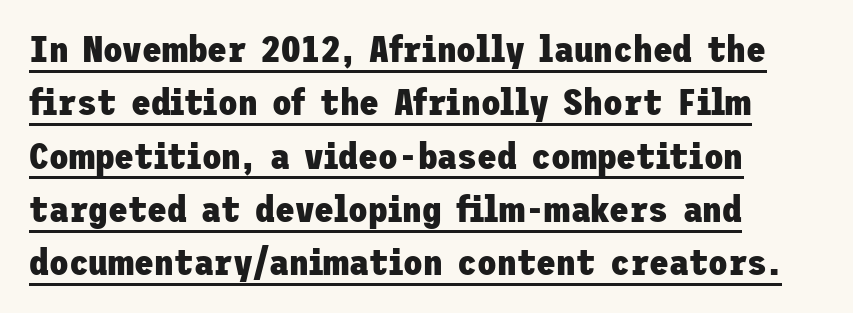
Q: Is the text bold? A: Yes.
Q: Is the text italic (slanted)? A: No, it is upright.
Q: Is the typeface a serif or a sans-serif typeface? A: Sans-serif.
Q: Is the text underlined? A: Yes.
Q: How is the paragraph aligned? A: Left-aligned.
Q: Is the spacing between letters normal or unusually wide? A: Normal.
Q: Is the spacing between lines tight, normal or loose? A: Normal.
Q: Width (condensed, normal, or wide)? A: Normal.
Q: Stroke contrast? A: Low.
Q: x-height? A: Medium.
